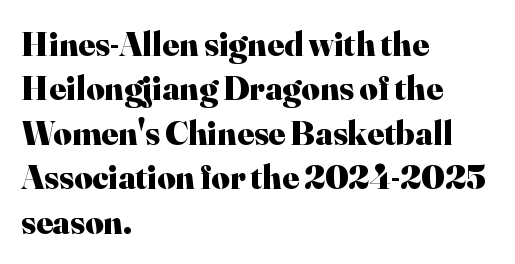
Serif or sans? Serif — the stroke terminals have little feet. The rendering keeps characters at their native spacing. Spacing verdict: proportional, widths tailored to each character. Pretty heavy lettering here — definitely bold.
